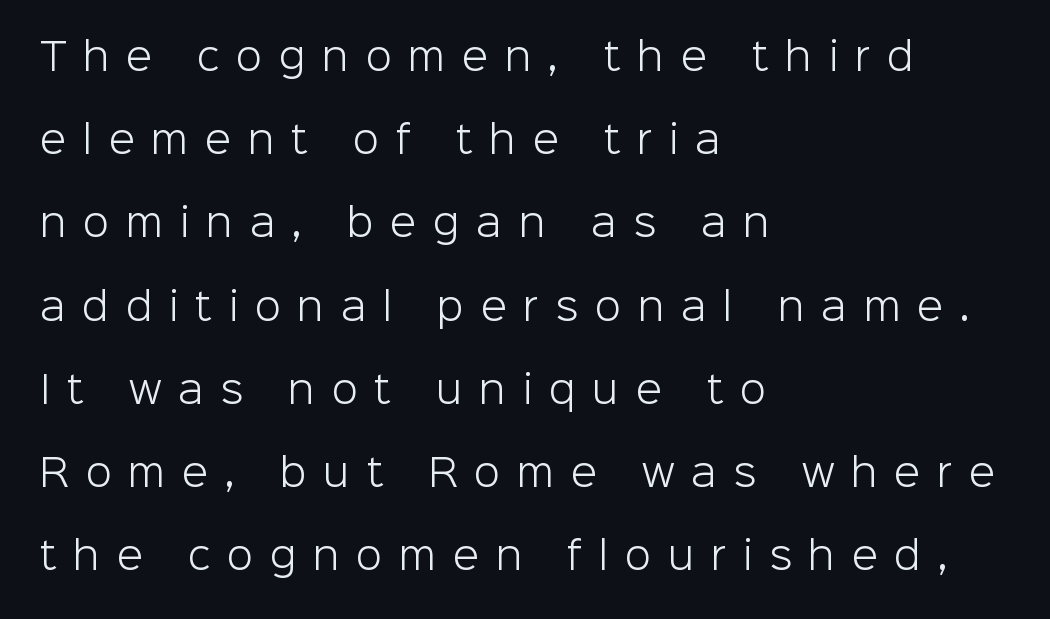
{"serif": "no", "italic": "no", "bold": "no", "weight": "light", "width": "normal", "stroke_contrast": "low", "x_height": "medium", "monospaced": "no", "underline": "no", "align": "left", "line_spacing": "loose", "line_spacing_ratio": 2.19, "letter_spacing": "wide", "letter_spacing_em": 0.44, "glyph_px": 38}
